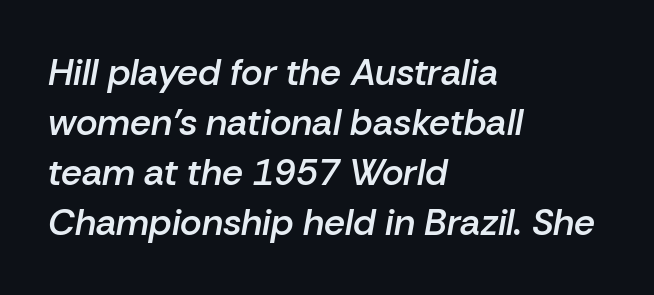
Proportional: the letters do not fall into vertical columns. These lines are set flush left with a ragged right edge. Compared with ordinary roman type, these characters are visibly tilted. How would I describe the line gaps? Plain and ordinary.
